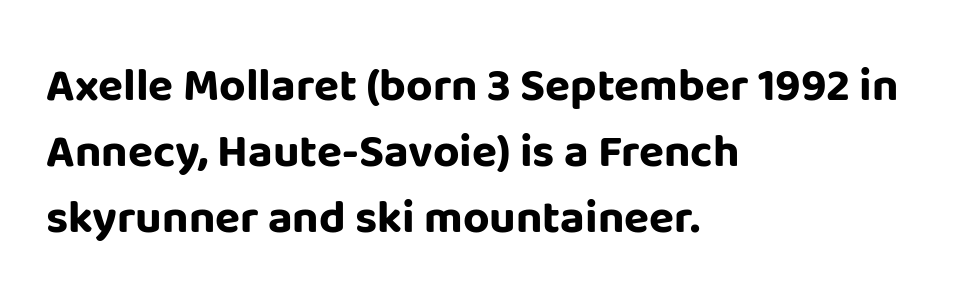
The image shows 46 px bold sans-serif type, upright; set left-aligned, normal line spacing (1.43x), normal letter spacing, not underlined; low stroke contrast and a large x-height.
